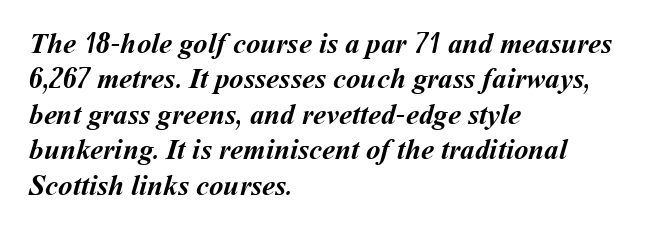
{"bold": "yes", "weight": "semibold", "width": "normal", "stroke_contrast": "medium", "x_height": "medium", "monospaced": "no", "underline": "no", "align": "left", "line_spacing_ratio": 1.22, "letter_spacing": "normal", "letter_spacing_em": 0.0, "glyph_px": 29}
